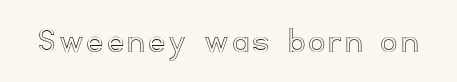
{"italic": "no", "width": "normal", "x_height": "small", "monospaced": "no", "underline": "no", "glyph_px": 38}
